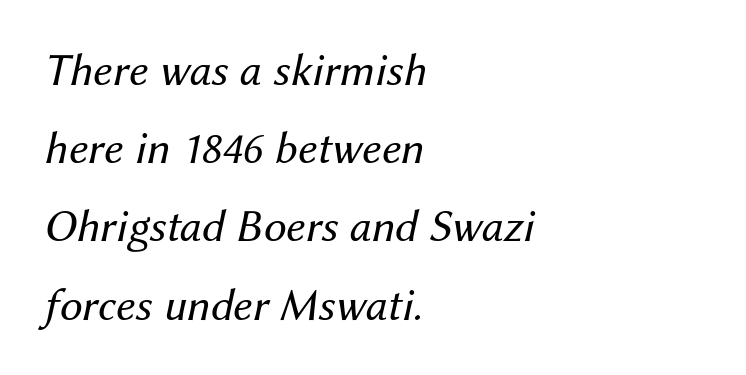
The image shows 46 px regular-weight type, italic (leaning right); set left-aligned, normal line spacing (1.7x), normal letter spacing, not underlined; medium stroke contrast and a medium x-height.
